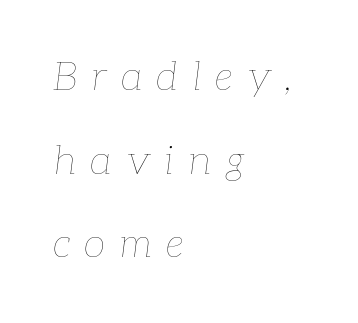
Bold? No — there's no thickening of the strokes. Do the characters align in a grid? No, the font is proportional. In terms of letterspacing, this is a distinctly airy, spread setting. Layout note: lines flush left. There's an unmistakable incline to the writing here.
